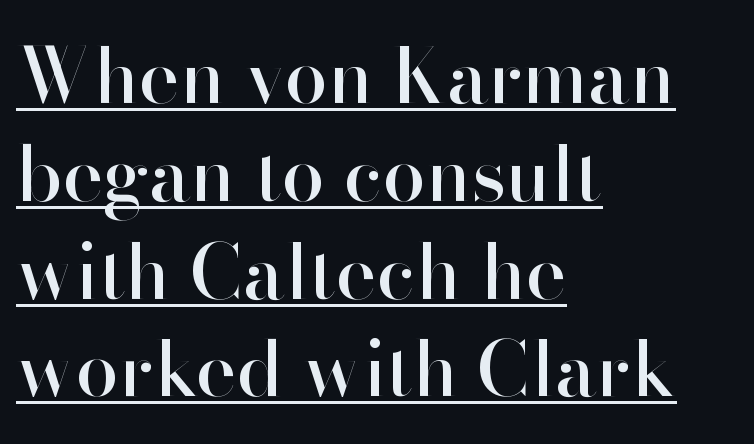
{"serif": "no", "italic": "no", "width": "normal", "stroke_contrast": "high", "x_height": "small", "monospaced": "no", "underline": "yes", "align": "left", "line_spacing": "normal", "line_spacing_ratio": 1.27, "letter_spacing": "normal", "letter_spacing_em": 0.0, "glyph_px": 77}
